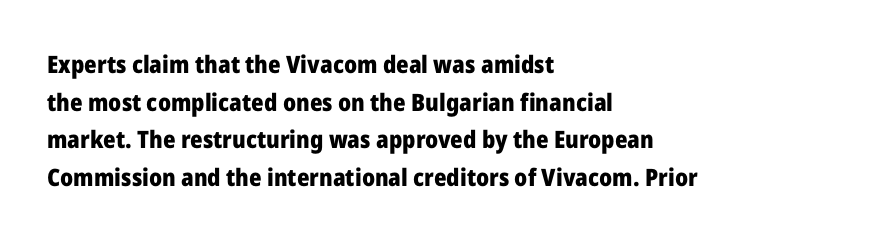
Q: Is the text bold? A: Yes.
Q: Is the text italic (slanted)? A: No, it is upright.
Q: Is the text underlined? A: No.
Q: How is the paragraph aligned? A: Left-aligned.
Q: Is the spacing between letters normal or unusually wide? A: Normal.
Q: Is the spacing between lines tight, normal or loose? A: Normal.
